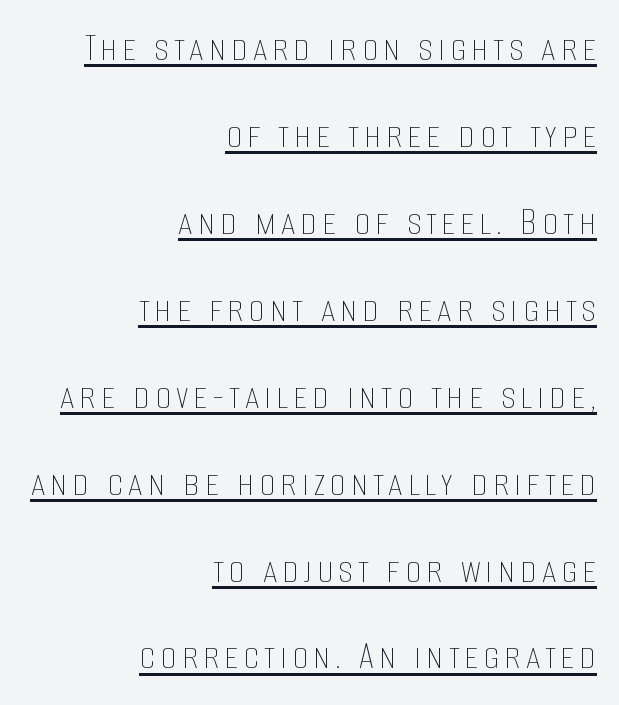
The image shows 41 px thin, condensed type, upright; set right-aligned, loose line spacing (2.12x), underlined; low stroke contrast and a large x-height.
